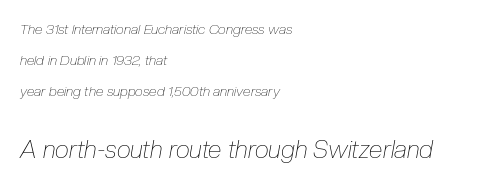
{"italic": "yes", "lean": "right", "slant_degrees": 10, "bold": "no", "underline": "no", "align": "left", "line_spacing": "loose", "line_spacing_ratio": 2.23, "letter_spacing": "normal", "letter_spacing_em": 0.0, "larger_block": "second", "size_ratio": 1.79, "glyph_px": 25}
